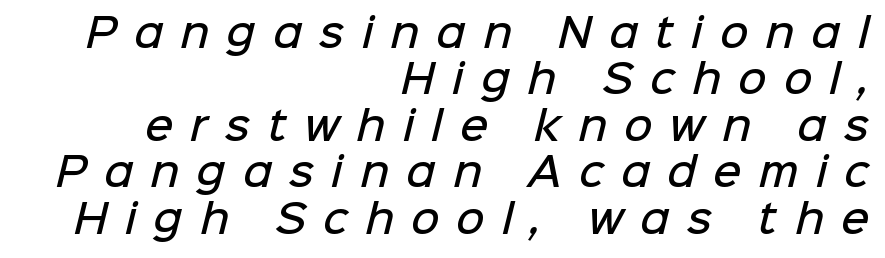
Q: Is the text bold? A: Semi-bold.
Q: Is the typeface a serif or a sans-serif typeface? A: Sans-serif.
Q: Is the text underlined? A: No.
Q: How is the paragraph aligned? A: Right-aligned.
Q: Is the spacing between letters normal or unusually wide? A: Unusually wide.
Q: Width (condensed, normal, or wide)? A: Normal.
Q: Stroke contrast? A: Low.
Q: x-height? A: Medium.
Q: Monospaced? A: No.
